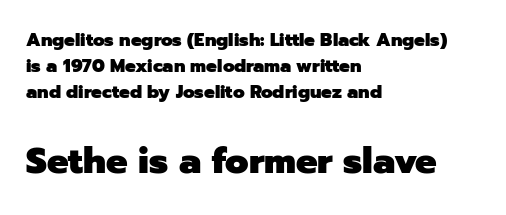
Here the designer chose a conventional face with non-uniform glyph widths. Type size steps up from the first block to the second. Grotesque or geometric, the face here clearly has no serifs. The gap between lines stays unmarked. Each new line begins a customary step beneath the previous one. The rendering anchors every line to the left-hand side.
